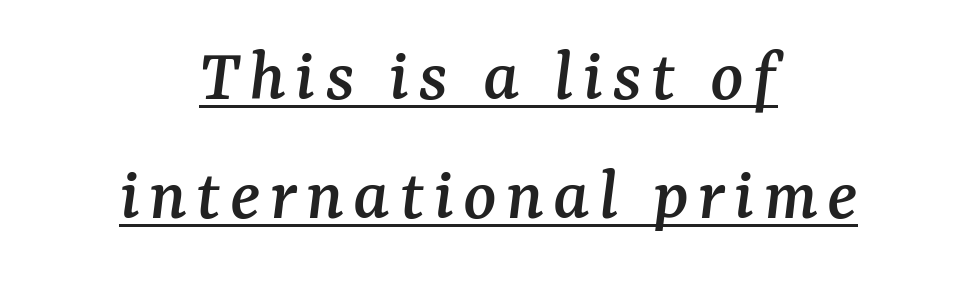
{"serif": "yes", "italic": "yes", "lean": "right", "slant_degrees": 7, "width": "normal", "stroke_contrast": "medium", "x_height": "medium", "monospaced": "no", "underline": "yes", "align": "center", "line_spacing": "normal", "line_spacing_ratio": 1.54, "glyph_px": 77}
